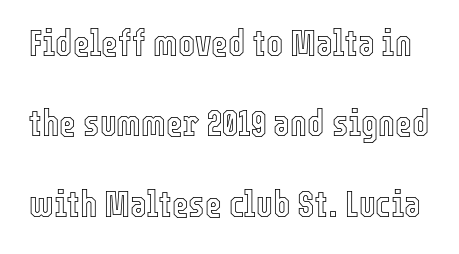
Q: Is the text italic (slanted)? A: No, it is upright.
Q: Is the text underlined? A: No.
Q: Is the spacing between letters normal or unusually wide? A: Normal.
Q: Is the spacing between lines tight, normal or loose? A: Loose.
Q: Width (condensed, normal, or wide)? A: Condensed.
Q: x-height? A: Medium.
Q: Monospaced? A: No.
